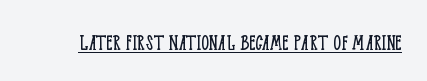
{"italic": "no", "bold": "no", "underline": "yes", "letter_spacing": "normal", "letter_spacing_em": 0.0, "glyph_px": 24}
